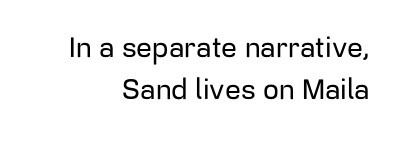
Type style note: lacks serifs. What stands out about the letter spacing? Nothing — it is the standard amount. The lettering holds an erect, upright posture throughout. The foot of each line stays bare and open. Here the designer chose a conventional face with non-uniform glyph widths.
